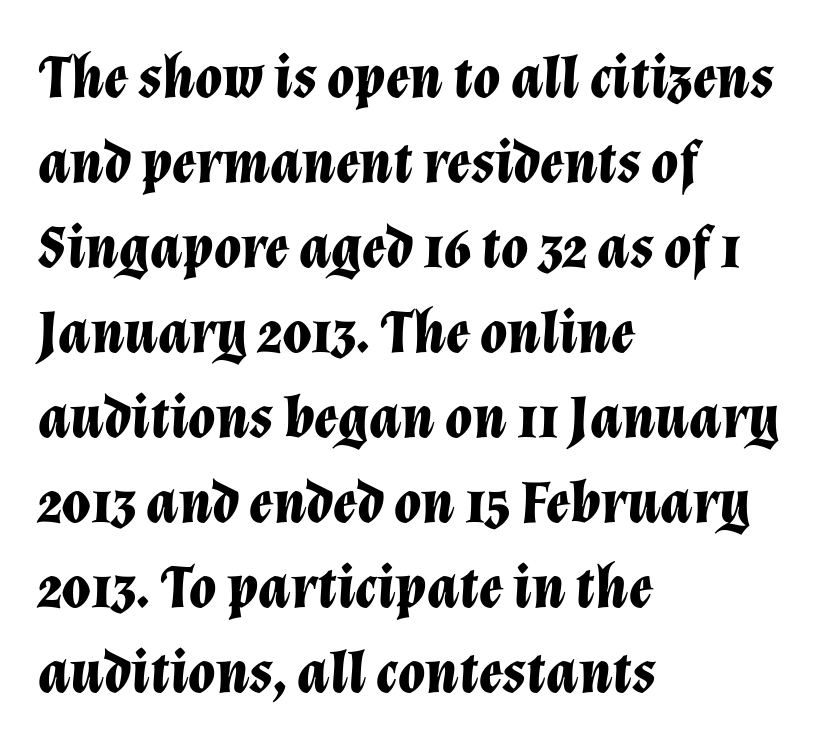
Q: Is the text bold? A: Yes.
Q: Is the text italic (slanted)? A: Yes, it leans right by about 12 degrees.
Q: Is the text underlined? A: No.
Q: How is the paragraph aligned? A: Left-aligned.
Q: Is the spacing between letters normal or unusually wide? A: Normal.
Q: Is the spacing between lines tight, normal or loose? A: Normal.
Q: Width (condensed, normal, or wide)? A: Normal.
Q: Stroke contrast? A: Low.
Q: x-height? A: Medium.
Q: Monospaced? A: No.
